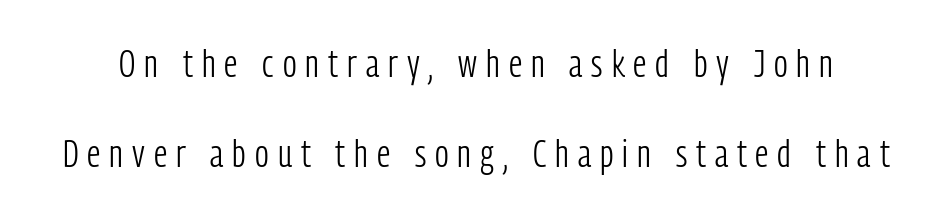
In terms of letterform style, serifs are entirely absent. Loose tracking; the words dissolve into strings of separated letters. This is roman type, the default non-slanted kind. The letters advance in unequal steps, a hallmark of proportional type. These glyphs show unthickened strokes, regular width or finer.
